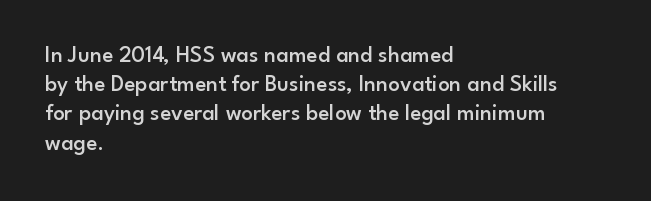
Every row of glyphs begins at an identical x-position on the left. Quick note: not italic, upright. A typesetter would call this zero additional tracking. Check under the words: just untouched page.
